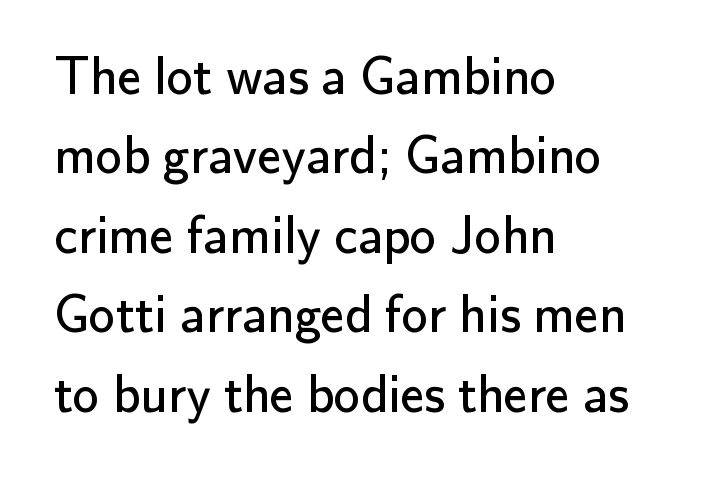
Q: Is the text bold? A: No.
Q: Is the text italic (slanted)? A: No, it is upright.
Q: Is the typeface a serif or a sans-serif typeface? A: Sans-serif.
Q: Is the text underlined? A: No.
Q: How is the paragraph aligned? A: Left-aligned.
Q: Is the spacing between letters normal or unusually wide? A: Normal.
Q: Is the spacing between lines tight, normal or loose? A: Normal.
Q: Width (condensed, normal, or wide)? A: Normal.
Q: Stroke contrast? A: Low.
Q: x-height? A: Small.
Q: Monospaced? A: No.
